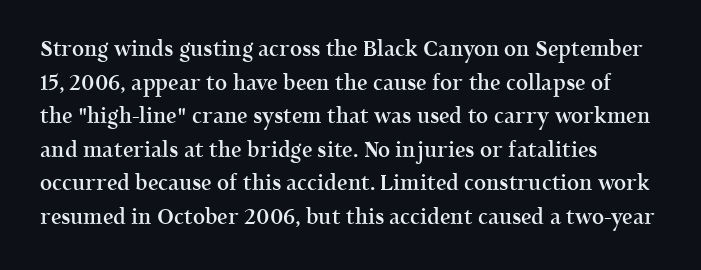
In terms of leading, this rendering sits right in the middle. These words are printed semibold, heavier than regular yet not bold. One-word summary of the alignment: left. Underline: absent.
